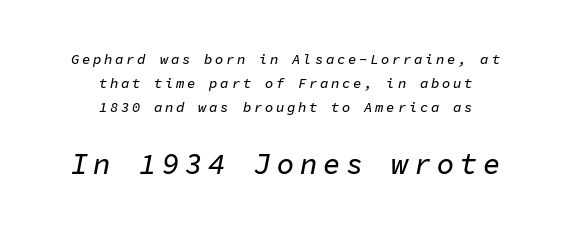
Q: Is the text italic (slanted)? A: Yes, it leans right by about 11 degrees.
Q: Is the text underlined? A: No.
Q: How is the paragraph aligned? A: Centered.
Q: Which block of text is set in a larger size, the first (top) or the second (bottom)? A: The second (bottom) one.
Q: Width (condensed, normal, or wide)? A: Normal.
Q: Stroke contrast? A: Low.
Q: x-height? A: Medium.
Q: Monospaced? A: Yes.
